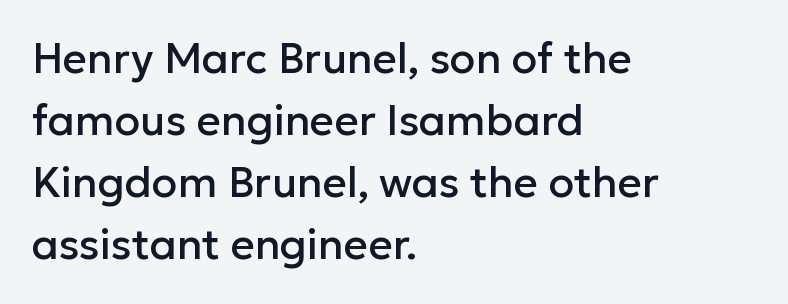
{"serif": "no", "italic": "no", "width": "normal", "stroke_contrast": "low", "x_height": "medium", "monospaced": "no", "underline": "no", "align": "left", "line_spacing": "normal", "line_spacing_ratio": 1.48, "letter_spacing": "normal", "letter_spacing_em": 0.0, "glyph_px": 42}
